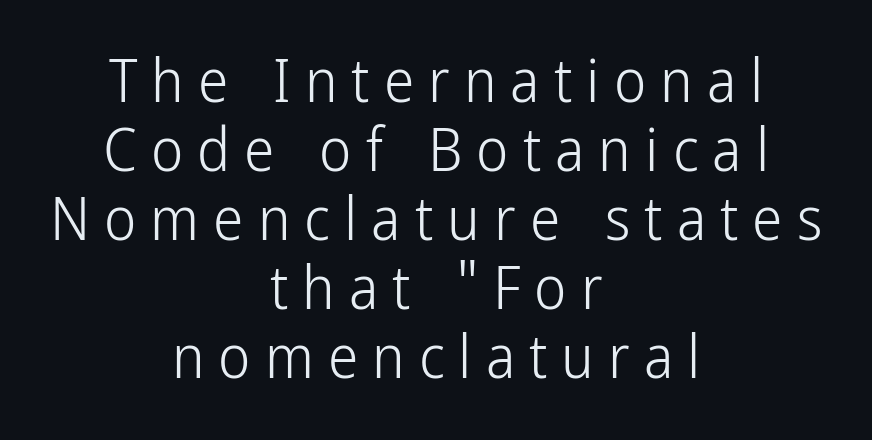
{"serif": "no", "italic": "no", "bold": "no", "weight": "light", "width": "condensed", "stroke_contrast": "low", "x_height": "medium", "monospaced": "no", "underline": "no", "align": "center", "line_spacing": "tight", "line_spacing_ratio": 1.13, "letter_spacing": "wide", "letter_spacing_em": 0.23, "glyph_px": 61}
